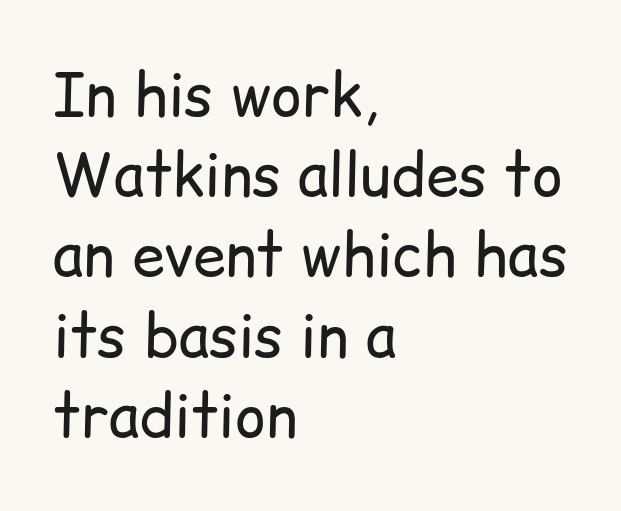
Q: Is the text bold? A: No.
Q: Is the text italic (slanted)? A: No, it is upright.
Q: Is the typeface a serif or a sans-serif typeface? A: Sans-serif.
Q: Is the text underlined? A: No.
Q: How is the paragraph aligned? A: Left-aligned.
Q: Is the spacing between letters normal or unusually wide? A: Normal.
Q: Is the spacing between lines tight, normal or loose? A: Normal.
Q: Width (condensed, normal, or wide)? A: Normal.
Q: Stroke contrast? A: Low.
Q: x-height? A: Medium.
Q: Monospaced? A: No.
